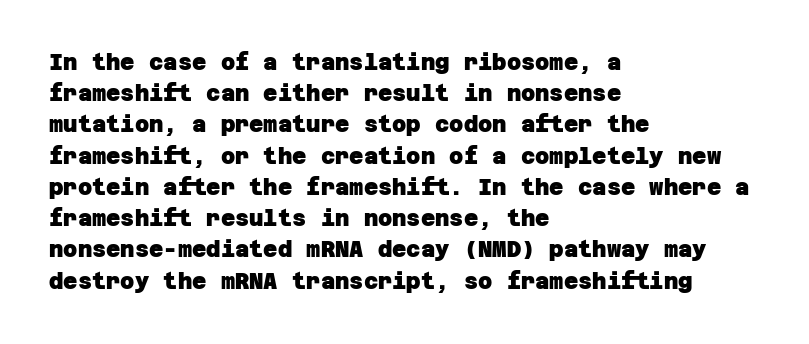
The image shows 22 px bold type; set left-aligned, normal line spacing (1.42x), normal letter spacing, not underlined.
